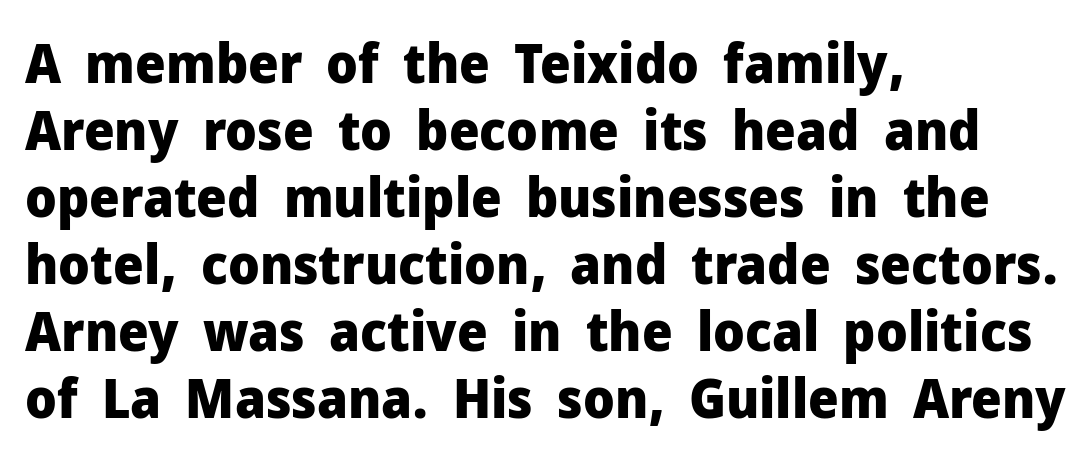
The ragged edge is on the right, which tells us the setting is flush left. A sans-serif font was chosen for this passage. Upright lettering throughout. Between one letter and the next there's only the usual sliver of space. Heavy-handed strokes throughout: this text is bold.
